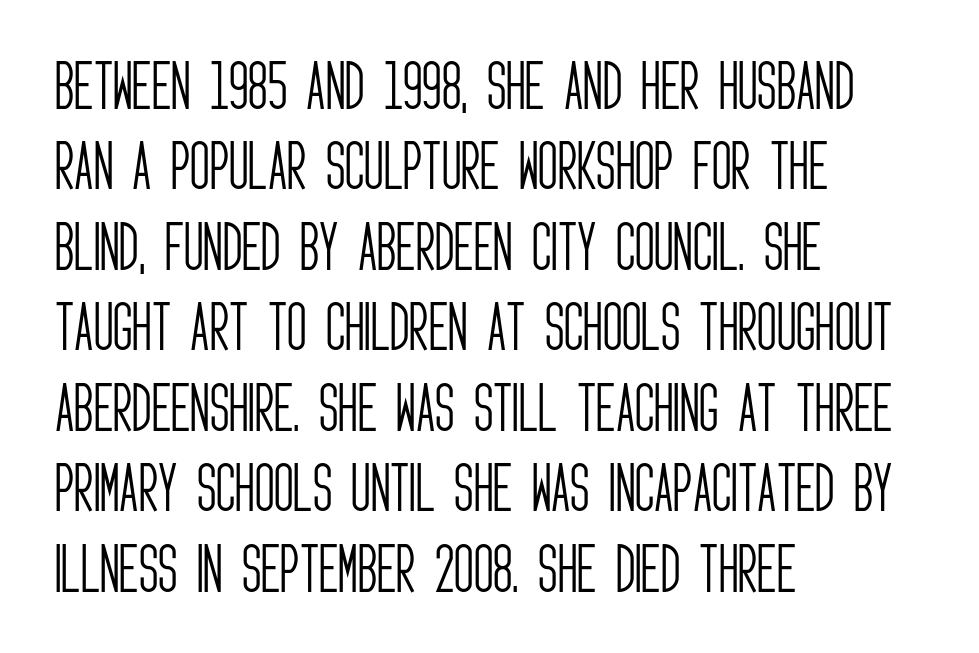
Q: Is the text bold? A: No.
Q: Is the text italic (slanted)? A: No, it is upright.
Q: Is the typeface a serif or a sans-serif typeface? A: Sans-serif.
Q: Is the text underlined? A: No.
Q: How is the paragraph aligned? A: Left-aligned.
Q: Is the spacing between letters normal or unusually wide? A: Normal.
Q: Is the spacing between lines tight, normal or loose? A: Normal.
Q: Width (condensed, normal, or wide)? A: Condensed.
Q: Stroke contrast? A: Low.
Q: x-height? A: Large.
Q: Monospaced? A: No.
